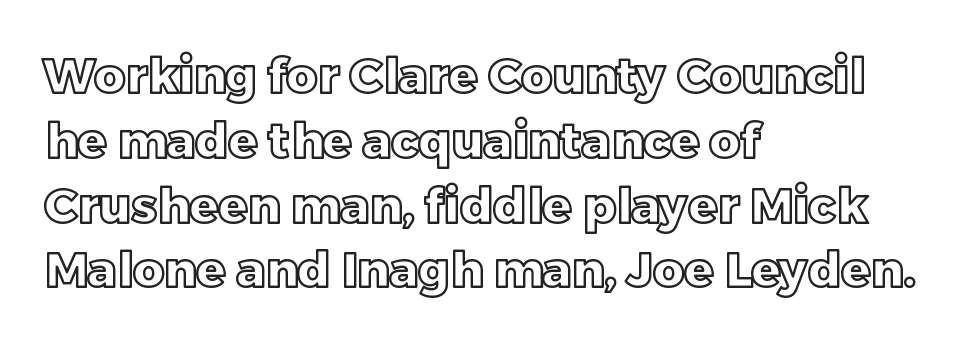
Character widths vary here, with narrow letters taking less room than wide ones. Short and long lines alike share a common starting point at left. Every character sits straight up, as roman type does. Caption: standard tracking, unaltered.
